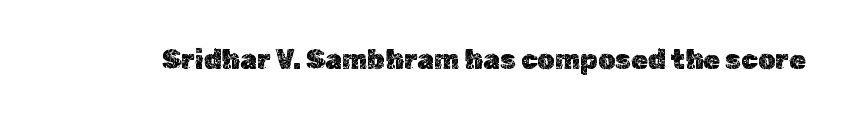
Q: Is the text italic (slanted)? A: No, it is upright.
Q: Is the text underlined? A: No.
Q: Is the spacing between letters normal or unusually wide? A: Normal.
